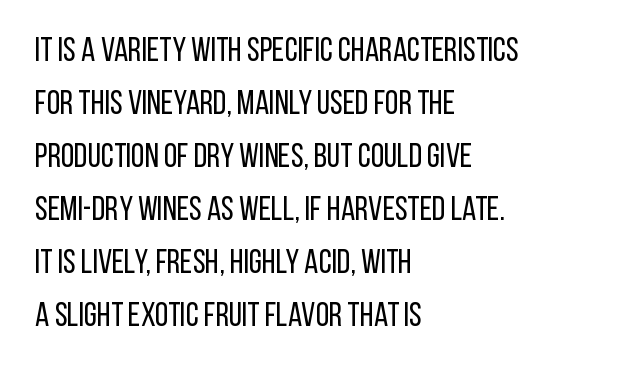
{"serif": "no", "italic": "no", "bold": "no", "weight": "regular", "width": "condensed", "stroke_contrast": "low", "x_height": "large", "monospaced": "no", "underline": "no", "align": "left", "line_spacing": "normal", "line_spacing_ratio": 1.56, "letter_spacing": "normal", "letter_spacing_em": 0.0, "glyph_px": 34}
